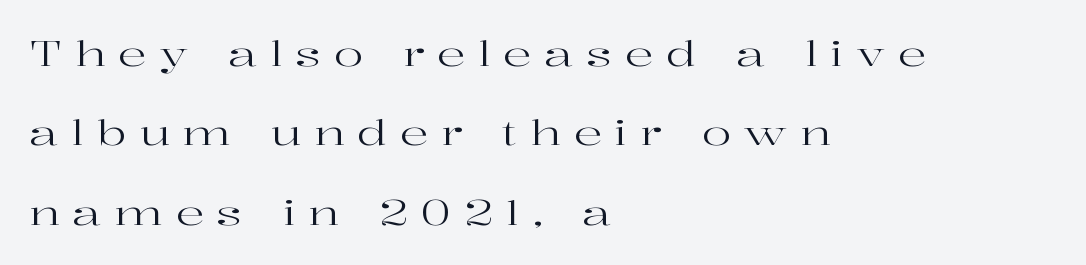
The image shows 35 px regular-weight, wide serif type, upright; set left-aligned, loose line spacing (2.27x), unusually wide letter spacing (+0.36 em), not underlined; high stroke contrast and a medium x-height.
